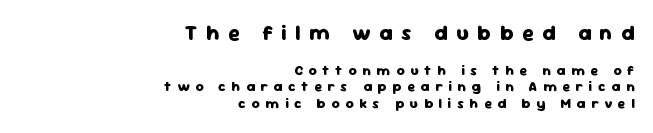
Someone cranked the tracking dial way up on this one. Here the first block reads like a headline and the second like body copy. The sample has been set heavy, in full bold. All the whitespace from short lines collects on the left. Does the lettering tilt? It doesn't — this is upright. Type without underlining.
